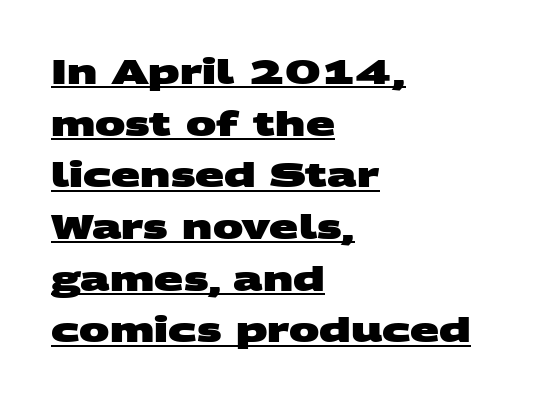
Q: Is the text bold? A: Yes.
Q: Is the typeface a serif or a sans-serif typeface? A: Sans-serif.
Q: Is the text underlined? A: Yes.
Q: How is the paragraph aligned? A: Left-aligned.
Q: Is the spacing between letters normal or unusually wide? A: Normal.
Q: Is the spacing between lines tight, normal or loose? A: Normal.
Q: Width (condensed, normal, or wide)? A: Wide.
Q: Stroke contrast? A: Medium.
Q: x-height? A: Large.
Q: Monospaced? A: No.
